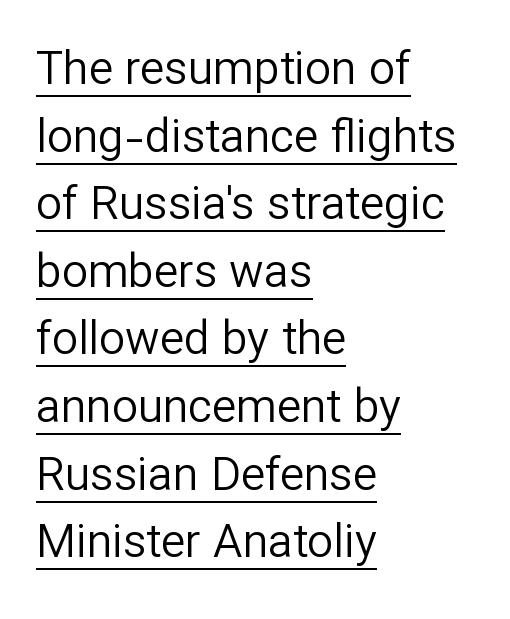
Q: Is the text bold? A: No.
Q: Is the text italic (slanted)? A: No, it is upright.
Q: Is the typeface a serif or a sans-serif typeface? A: Sans-serif.
Q: Is the text underlined? A: Yes.
Q: How is the paragraph aligned? A: Left-aligned.
Q: Is the spacing between letters normal or unusually wide? A: Normal.
Q: Is the spacing between lines tight, normal or loose? A: Normal.
Q: Width (condensed, normal, or wide)? A: Normal.
Q: Stroke contrast? A: Low.
Q: x-height? A: Medium.
Q: Monospaced? A: No.
